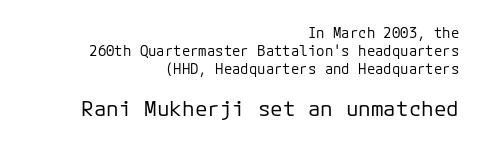
The image shows 21 px text type, upright; set right-aligned, normal line spacing (1.29x), normal letter spacing, not underlined; the second (bottom) block is 1.5x larger.
